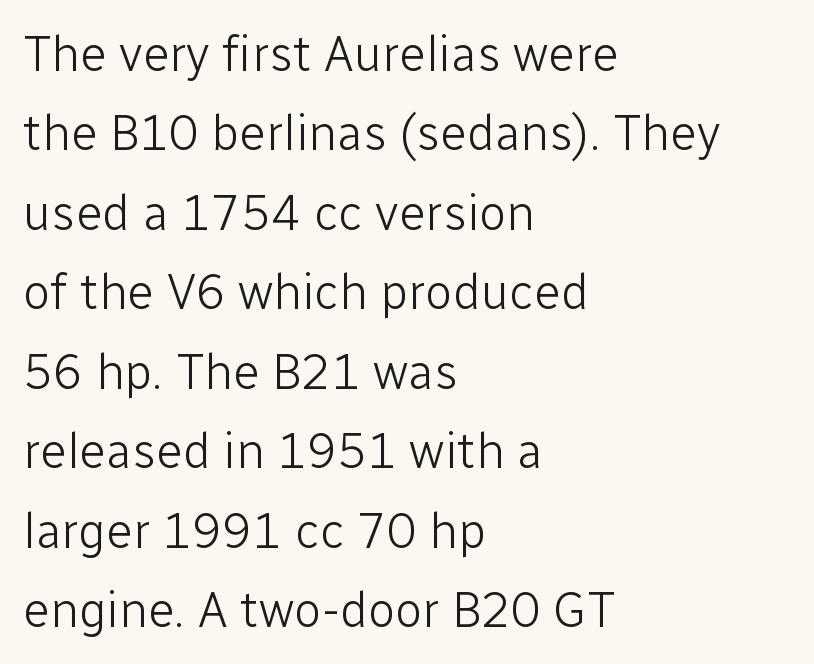
Q: Is the text bold? A: No.
Q: Is the text italic (slanted)? A: No, it is upright.
Q: Is the typeface a serif or a sans-serif typeface? A: Sans-serif.
Q: Is the text underlined? A: No.
Q: How is the paragraph aligned? A: Left-aligned.
Q: Is the spacing between letters normal or unusually wide? A: Normal.
Q: Is the spacing between lines tight, normal or loose? A: Normal.
Q: Width (condensed, normal, or wide)? A: Normal.
Q: Stroke contrast? A: Low.
Q: x-height? A: Medium.
Q: Monospaced? A: No.
